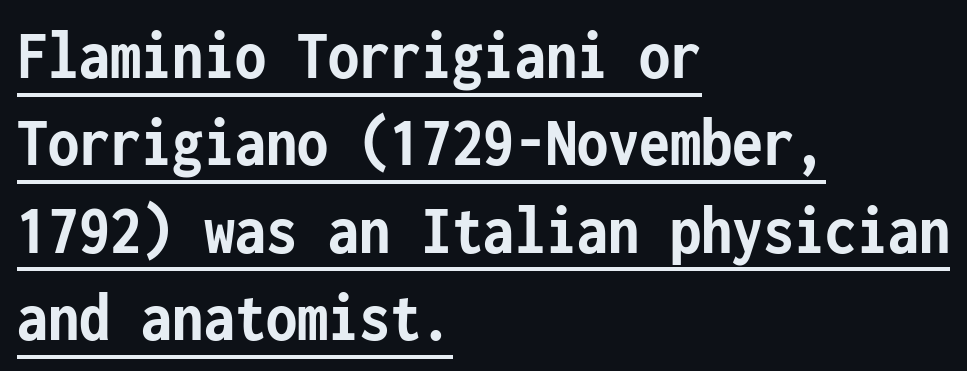
The image shows 71 px semibold, condensed sans-serif type, upright, monospaced; set left-aligned, line spacing 1.23x, normal letter spacing, underlined; low stroke contrast and a medium x-height.
